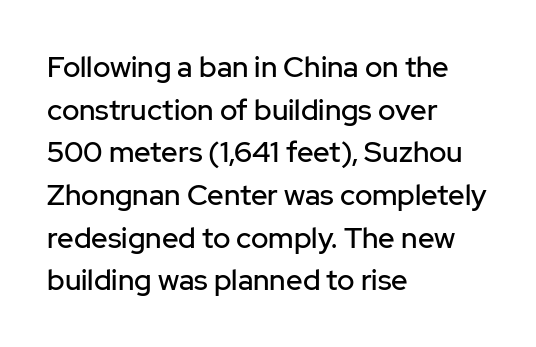
Q: Is the text italic (slanted)? A: No, it is upright.
Q: Is the typeface a serif or a sans-serif typeface? A: Sans-serif.
Q: Is the text underlined? A: No.
Q: How is the paragraph aligned? A: Left-aligned.
Q: Is the spacing between letters normal or unusually wide? A: Normal.
Q: Is the spacing between lines tight, normal or loose? A: Normal.
Q: Width (condensed, normal, or wide)? A: Normal.
Q: Stroke contrast? A: Low.
Q: x-height? A: Medium.
Q: Monospaced? A: No.
